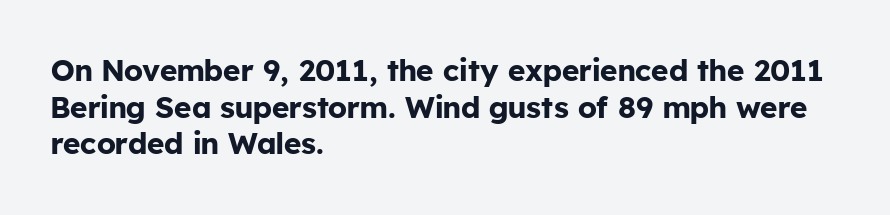
Q: Is the text bold? A: Yes.
Q: Is the text italic (slanted)? A: No, it is upright.
Q: Is the typeface a serif or a sans-serif typeface? A: Sans-serif.
Q: Is the text underlined? A: No.
Q: How is the paragraph aligned? A: Left-aligned.
Q: Is the spacing between letters normal or unusually wide? A: Normal.
Q: Width (condensed, normal, or wide)? A: Normal.
Q: Stroke contrast? A: Low.
Q: x-height? A: Medium.
Q: Monospaced? A: No.
